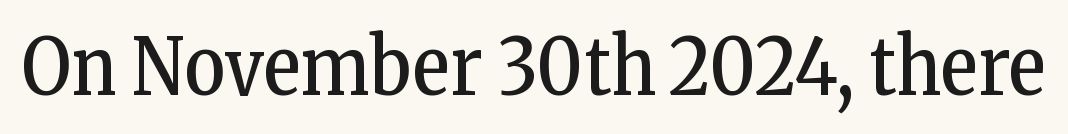
{"serif": "yes", "italic": "no", "bold": "no", "weight": "regular", "width": "condensed", "stroke_contrast": "low", "x_height": "medium", "monospaced": "no", "underline": "no", "letter_spacing": "normal", "letter_spacing_em": 0.0, "glyph_px": 79}
